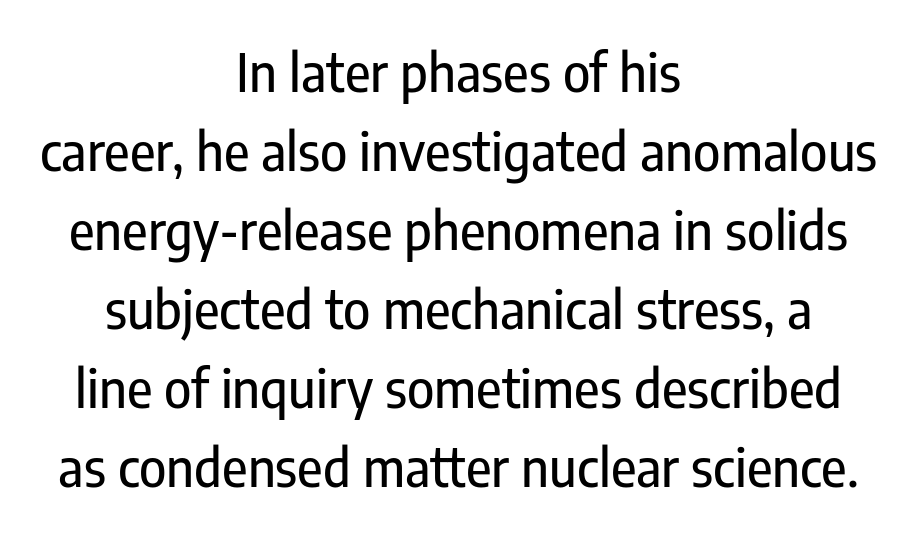
{"serif": "no", "italic": "no", "width": "condensed", "stroke_contrast": "low", "x_height": "medium", "monospaced": "no", "underline": "no", "align": "center", "line_spacing": "normal", "line_spacing_ratio": 1.52, "letter_spacing": "normal", "letter_spacing_em": 0.0, "glyph_px": 52}
